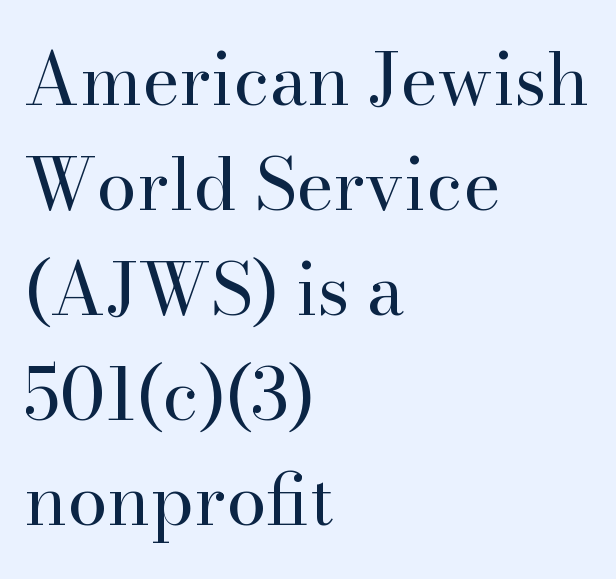
Q: Is the text bold? A: No.
Q: Is the text italic (slanted)? A: No, it is upright.
Q: Is the typeface a serif or a sans-serif typeface? A: Serif.
Q: Is the text underlined? A: No.
Q: How is the paragraph aligned? A: Left-aligned.
Q: Is the spacing between letters normal or unusually wide? A: Normal.
Q: Is the spacing between lines tight, normal or loose? A: Normal.
Q: Width (condensed, normal, or wide)? A: Normal.
Q: Stroke contrast? A: High.
Q: x-height? A: Small.
Q: Monospaced? A: No.
